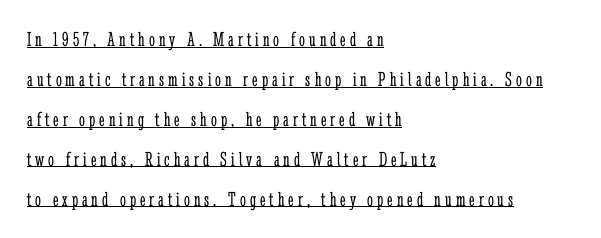
Caption: lettering with a line underneath. Posture: vertical. Caption: face not bold, strokes unweighted. Every row of glyphs begins at an identical x-position on the left. Leading: increased.
